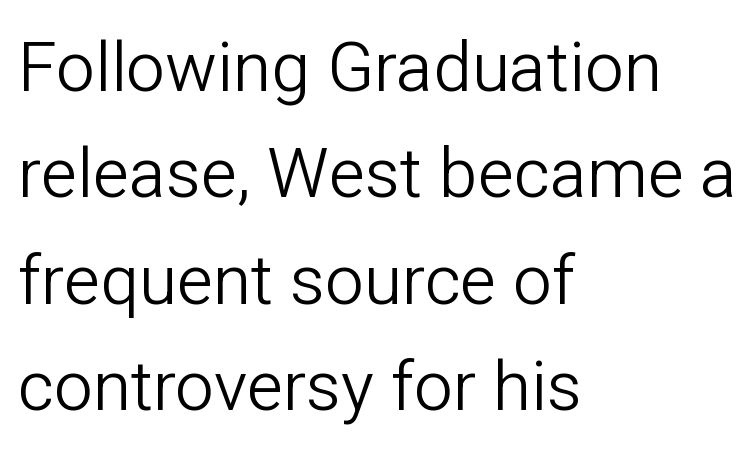
Q: Is the text bold? A: No.
Q: Is the text italic (slanted)? A: No, it is upright.
Q: Is the typeface a serif or a sans-serif typeface? A: Sans-serif.
Q: Is the text underlined? A: No.
Q: How is the paragraph aligned? A: Left-aligned.
Q: Is the spacing between letters normal or unusually wide? A: Normal.
Q: Is the spacing between lines tight, normal or loose? A: Normal.
Q: Width (condensed, normal, or wide)? A: Normal.
Q: Stroke contrast? A: Low.
Q: x-height? A: Medium.
Q: Monospaced? A: No.
